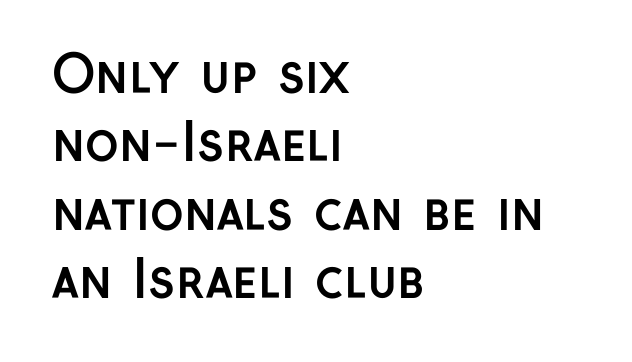
The image shows 51 px semibold sans-serif type, upright; set left-aligned, normal line spacing (1.34x), normal letter spacing, not underlined; low stroke contrast and a medium x-height.
